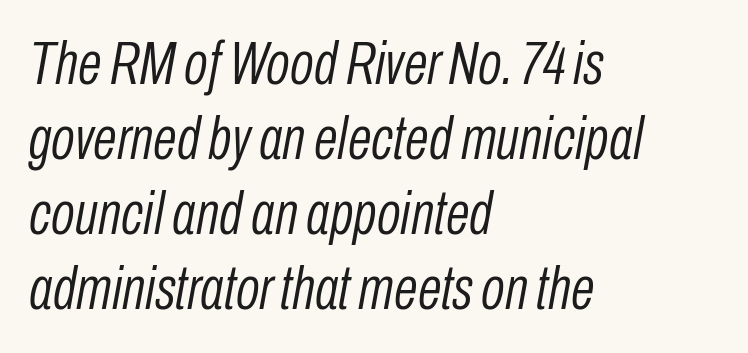
The image shows 62 px light, condensed type, italic (leaning right); set left-aligned, line spacing 1.21x, normal letter spacing, not underlined; low stroke contrast and a medium x-height.
